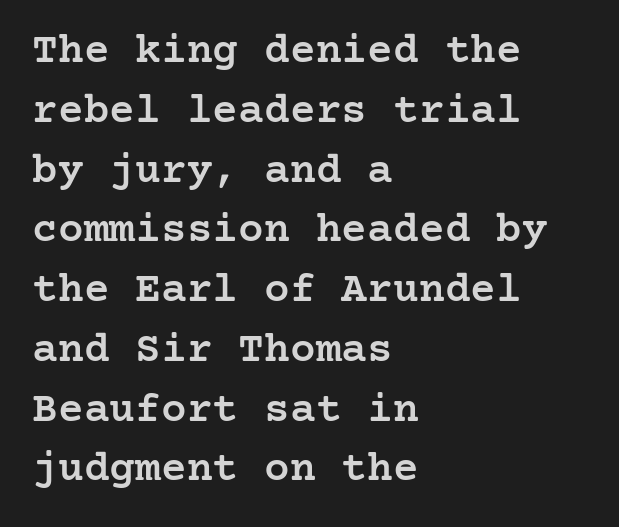
Inter-character spacing is left at the font's built-in metrics. The lettering holds an erect, upright posture throughout. Interline gaps are of average width in this sample. The font is running at a semibold setting, under full bold. The lines are quadded left. Observe the serifs anchoring each vertical stroke in this sample.
